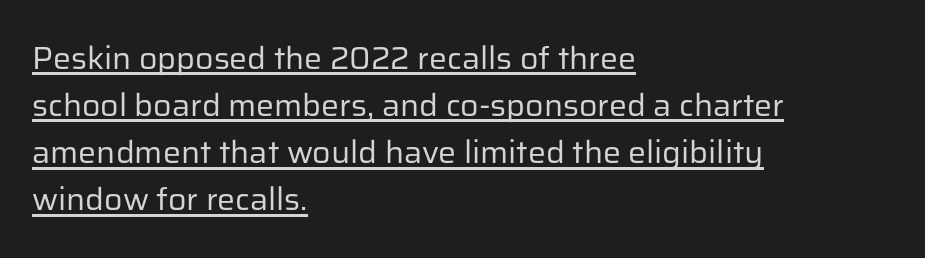
Q: Is the text bold? A: No.
Q: Is the text italic (slanted)? A: No, it is upright.
Q: Is the typeface a serif or a sans-serif typeface? A: Sans-serif.
Q: Is the text underlined? A: Yes.
Q: How is the paragraph aligned? A: Left-aligned.
Q: Is the spacing between letters normal or unusually wide? A: Normal.
Q: Is the spacing between lines tight, normal or loose? A: Normal.
Q: Width (condensed, normal, or wide)? A: Normal.
Q: Stroke contrast? A: Low.
Q: x-height? A: Medium.
Q: Monospaced? A: No.
